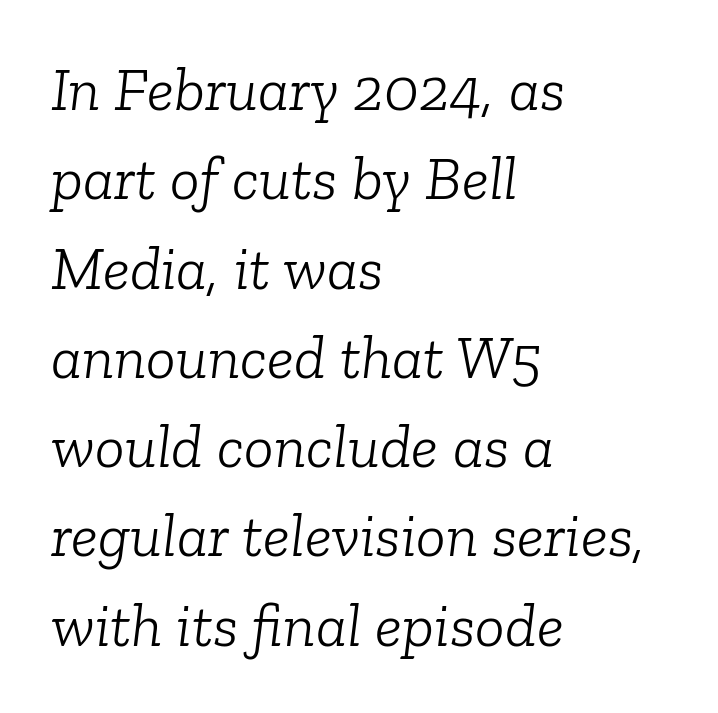
Q: Is the text bold? A: No.
Q: Is the text italic (slanted)? A: Yes, it leans right by about 6 degrees.
Q: Is the typeface a serif or a sans-serif typeface? A: Serif.
Q: Is the text underlined? A: No.
Q: How is the paragraph aligned? A: Left-aligned.
Q: Is the spacing between letters normal or unusually wide? A: Normal.
Q: Is the spacing between lines tight, normal or loose? A: Normal.
Q: Width (condensed, normal, or wide)? A: Normal.
Q: Stroke contrast? A: Low.
Q: x-height? A: Medium.
Q: Monospaced? A: No.
